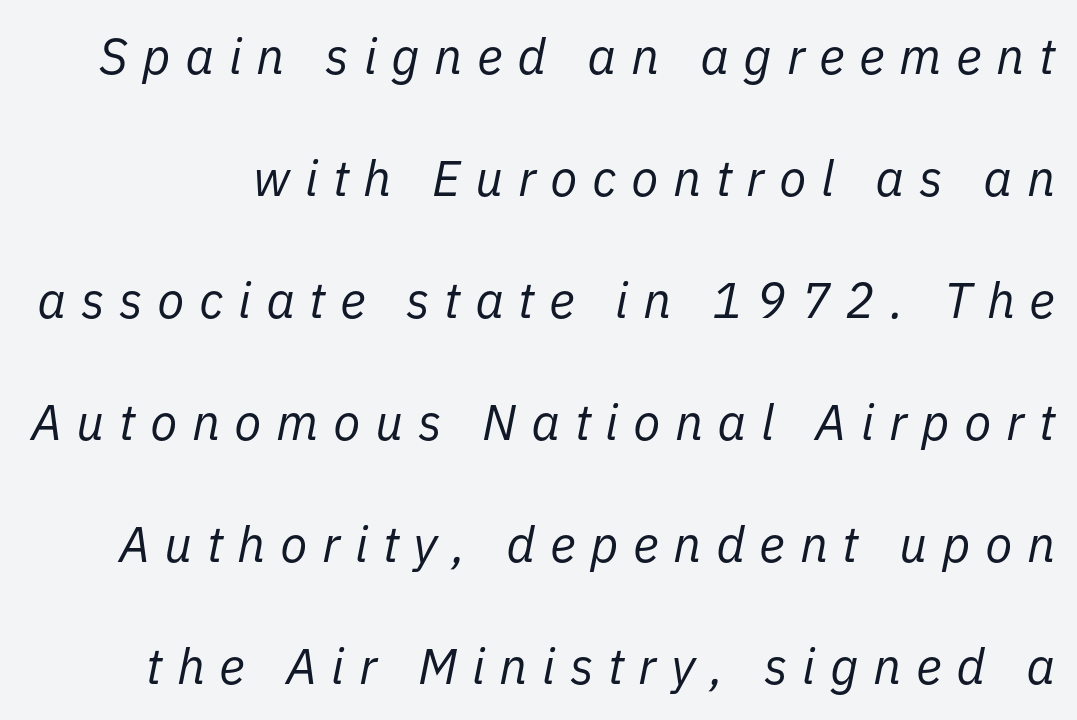
Q: Is the text bold? A: No.
Q: Is the text italic (slanted)? A: Yes, it leans right by about 11 degrees.
Q: Is the text underlined? A: No.
Q: Is the spacing between letters normal or unusually wide? A: Unusually wide.
Q: Is the spacing between lines tight, normal or loose? A: Loose.
Q: Width (condensed, normal, or wide)? A: Normal.
Q: Stroke contrast? A: Low.
Q: x-height? A: Medium.
Q: Monospaced? A: No.
